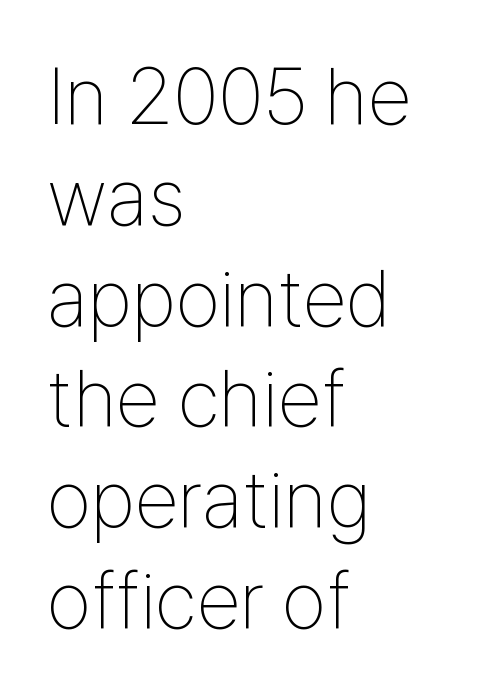
{"serif": "no", "italic": "no", "bold": "no", "weight": "thin", "width": "condensed", "stroke_contrast": "low", "x_height": "medium", "monospaced": "no", "underline": "no", "align": "left", "line_spacing": "normal", "line_spacing_ratio": 1.26, "letter_spacing": "normal", "letter_spacing_em": 0.0, "glyph_px": 80}
